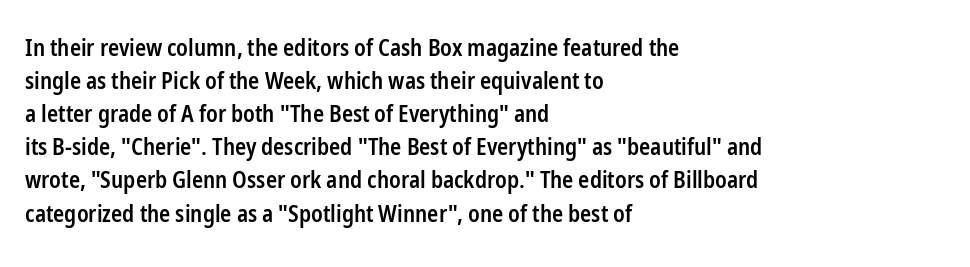
Default kerning and tracking; the words read as compact shapes. Quick note: interline space is typical. This rendering features lettering with no underline. Left-aligned paragraph, ragged on the right. The strokes are fattened partway — semibold, not bold. Italic: no, the glyphs are upright roman.
